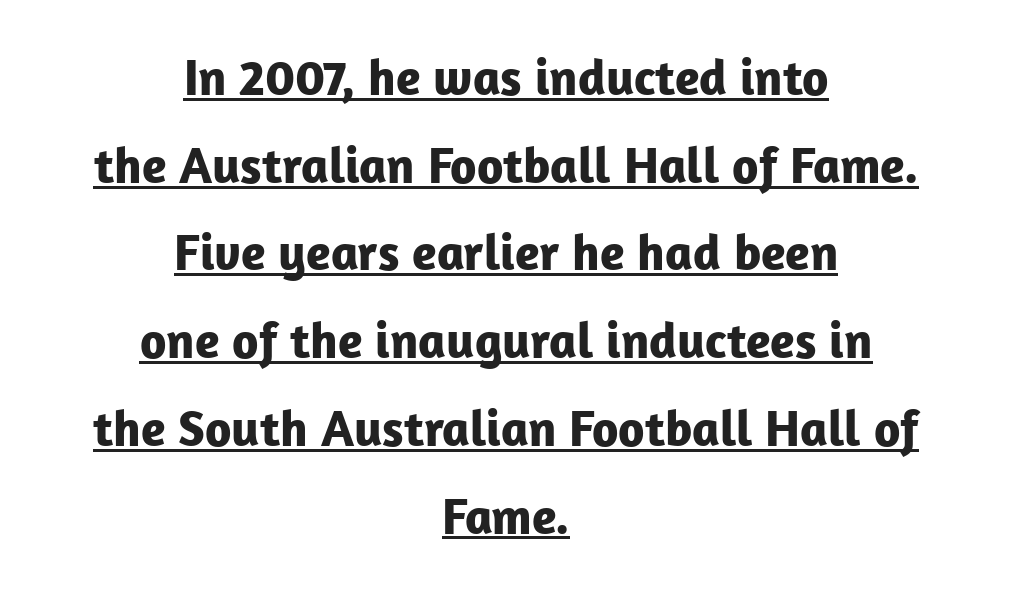
{"serif": "no", "italic": "no", "bold": "yes", "weight": "bold", "width": "normal", "stroke_contrast": "low", "x_height": "medium", "monospaced": "no", "underline": "yes", "align": "center", "line_spacing_ratio": 1.72, "letter_spacing": "normal", "letter_spacing_em": 0.0, "glyph_px": 51}
